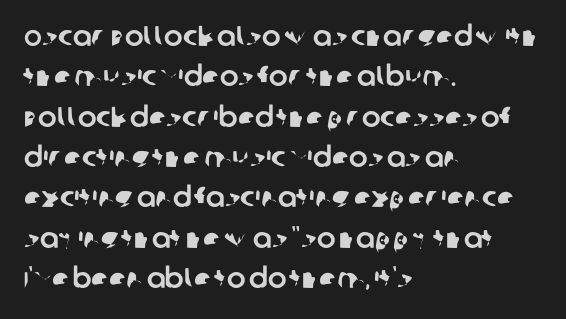
{"serif": "no", "width": "normal", "stroke_contrast": "low", "x_height": "large", "monospaced": "no", "underline": "no", "align": "left", "line_spacing": "normal", "line_spacing_ratio": 1.44, "letter_spacing": "normal", "letter_spacing_em": 0.0, "glyph_px": 28}
